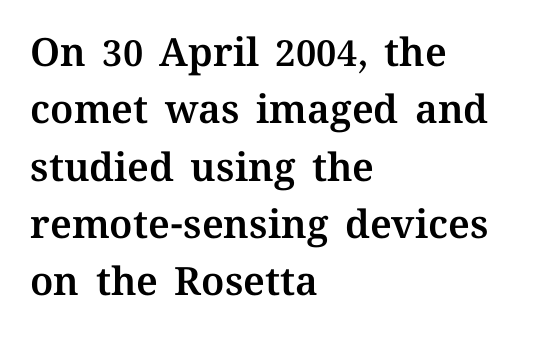
This sample uses plain, unmodified letter spacing. This rendering uses left alignment, leaving the right contour irregular. Characters remain perfectly vertical along every line. Is this a fixed-width face? No — the glyphs have proportional, varying widths. In terms of leading, this rendering sits right in the middle. Type without underlining.
